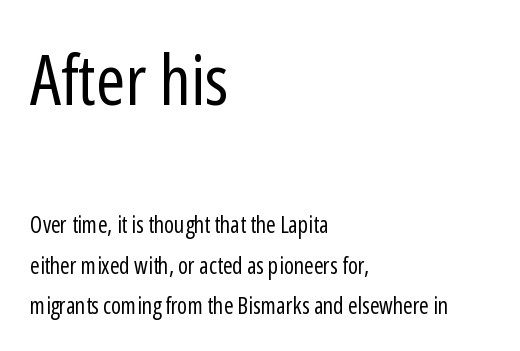
Q: Is the text bold? A: No.
Q: Is the text italic (slanted)? A: No, it is upright.
Q: Is the typeface a serif or a sans-serif typeface? A: Sans-serif.
Q: Is the text underlined? A: No.
Q: How is the paragraph aligned? A: Left-aligned.
Q: Is the spacing between letters normal or unusually wide? A: Normal.
Q: Which block of text is set in a larger size, the first (top) or the second (bottom)? A: The first (top) one.
Q: Width (condensed, normal, or wide)? A: Condensed.
Q: Stroke contrast? A: Low.
Q: x-height? A: Medium.
Q: Monospaced? A: No.
